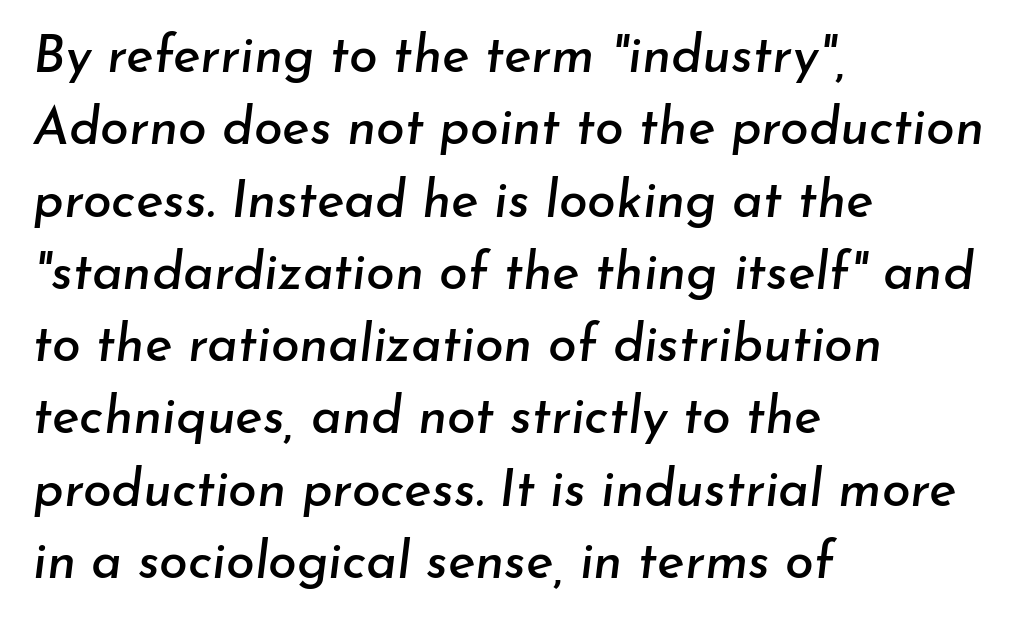
The image shows 52 px text type, italic (leaning right); set left-aligned, normal line spacing (1.39x), normal letter spacing, not underlined; low stroke contrast and a small x-height.
